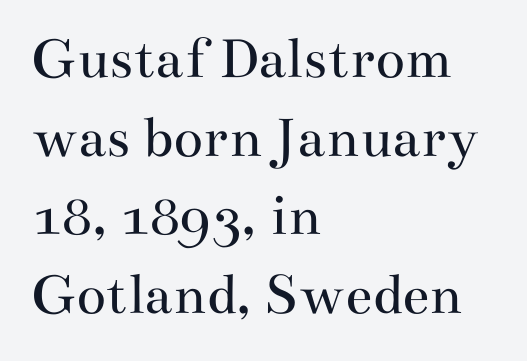
{"serif": "yes", "italic": "no", "bold": "no", "weight": "regular", "width": "wide", "stroke_contrast": "medium", "x_height": "small", "monospaced": "no", "underline": "no", "align": "left", "line_spacing": "normal", "line_spacing_ratio": 1.29, "letter_spacing": "normal", "letter_spacing_em": 0.0, "glyph_px": 61}
